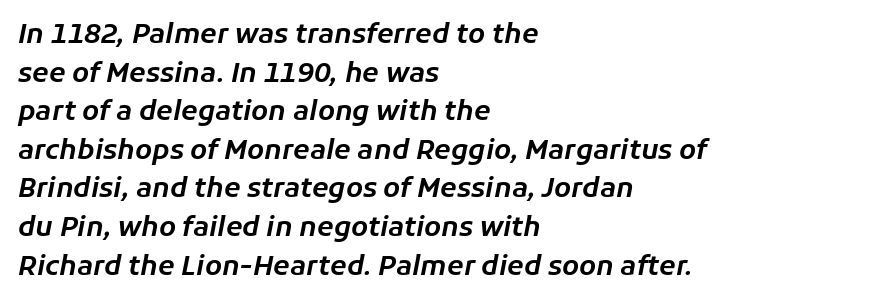
Q: Is the text italic (slanted)? A: Yes, it leans right by about 11 degrees.
Q: Is the text underlined? A: No.
Q: How is the paragraph aligned? A: Left-aligned.
Q: Is the spacing between letters normal or unusually wide? A: Normal.
Q: Is the spacing between lines tight, normal or loose? A: Normal.
